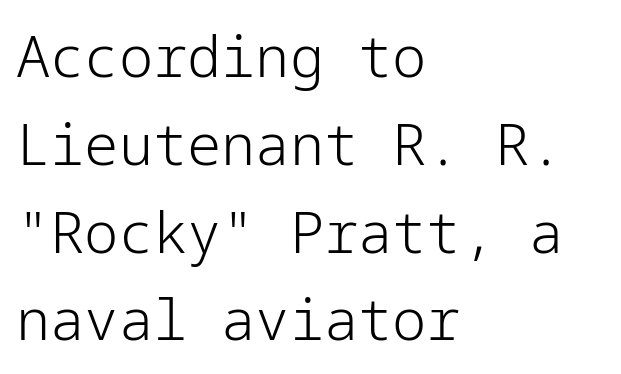
{"serif": "no", "italic": "no", "bold": "no", "weight": "light", "width": "normal", "stroke_contrast": "low", "x_height": "medium", "underline": "no", "align": "left", "line_spacing": "normal", "line_spacing_ratio": 1.54, "letter_spacing": "normal", "letter_spacing_em": 0.0, "glyph_px": 57}
